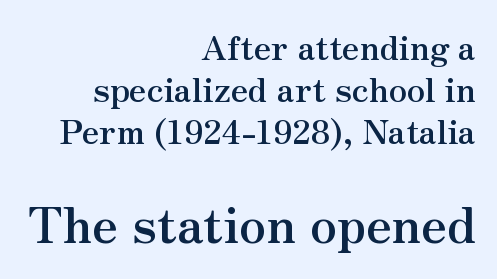
Is there any slant? The stems are plumb. The designer gave the closing block more size than the opening block. Descenders hang freely into open space. The rendering shows small feet on the letterforms — a serif design. Note the varied advance widths — an 'i' is clearly narrower than an 'm'.
